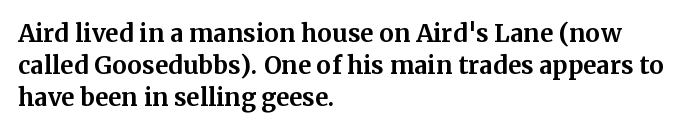
{"italic": "no", "bold": "yes", "underline": "no", "align": "left", "line_spacing": "normal", "line_spacing_ratio": 1.34, "letter_spacing": "normal", "letter_spacing_em": 0.0, "glyph_px": 24}
